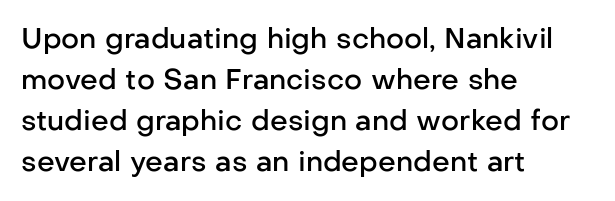
{"serif": "no", "italic": "no", "bold": "semi", "weight": "semibold", "width": "normal", "stroke_contrast": "low", "x_height": "medium", "monospaced": "no", "underline": "no", "align": "left", "line_spacing": "normal", "line_spacing_ratio": 1.47, "letter_spacing": "normal", "letter_spacing_em": 0.0, "glyph_px": 28}
